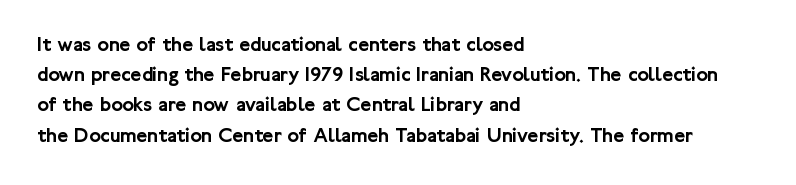
Q: Is the text italic (slanted)? A: No, it is upright.
Q: Is the text underlined? A: No.
Q: How is the paragraph aligned? A: Left-aligned.
Q: Is the spacing between letters normal or unusually wide? A: Normal.
Q: Is the spacing between lines tight, normal or loose? A: Normal.
